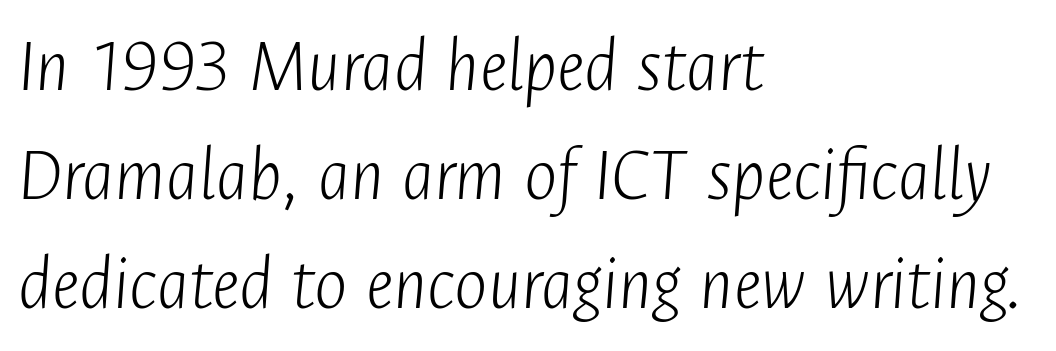
The image shows 79 px light, condensed type, italic (leaning right); set left-aligned, normal line spacing (1.38x), normal letter spacing, not underlined; low stroke contrast and a medium x-height.
